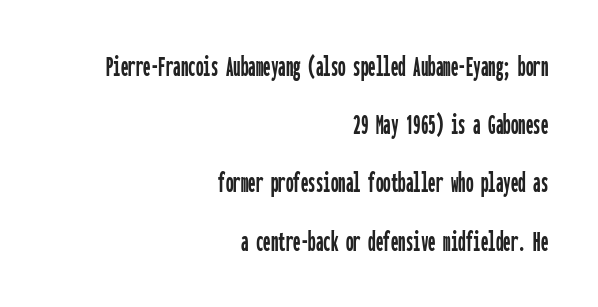
{"serif": "no", "italic": "no", "width": "condensed", "stroke_contrast": "low", "x_height": "medium", "monospaced": "yes", "underline": "no", "align": "right", "line_spacing": "loose", "line_spacing_ratio": 1.94, "letter_spacing": "normal", "letter_spacing_em": 0.0, "glyph_px": 30}
